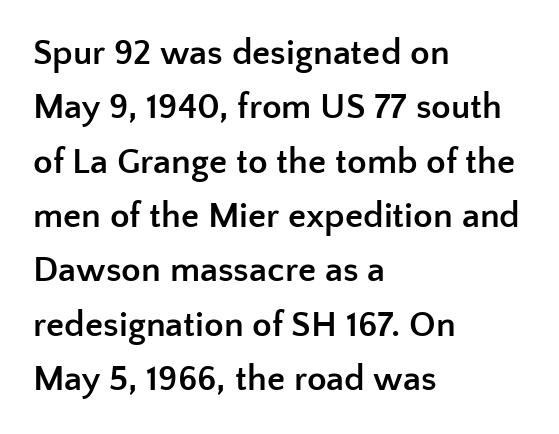
Q: Is the text bold? A: Yes.
Q: Is the text italic (slanted)? A: No, it is upright.
Q: Is the typeface a serif or a sans-serif typeface? A: Sans-serif.
Q: Is the text underlined? A: No.
Q: How is the paragraph aligned? A: Left-aligned.
Q: Is the spacing between letters normal or unusually wide? A: Normal.
Q: Is the spacing between lines tight, normal or loose? A: Normal.
Q: Width (condensed, normal, or wide)? A: Normal.
Q: Stroke contrast? A: Low.
Q: x-height? A: Medium.
Q: Monospaced? A: No.
